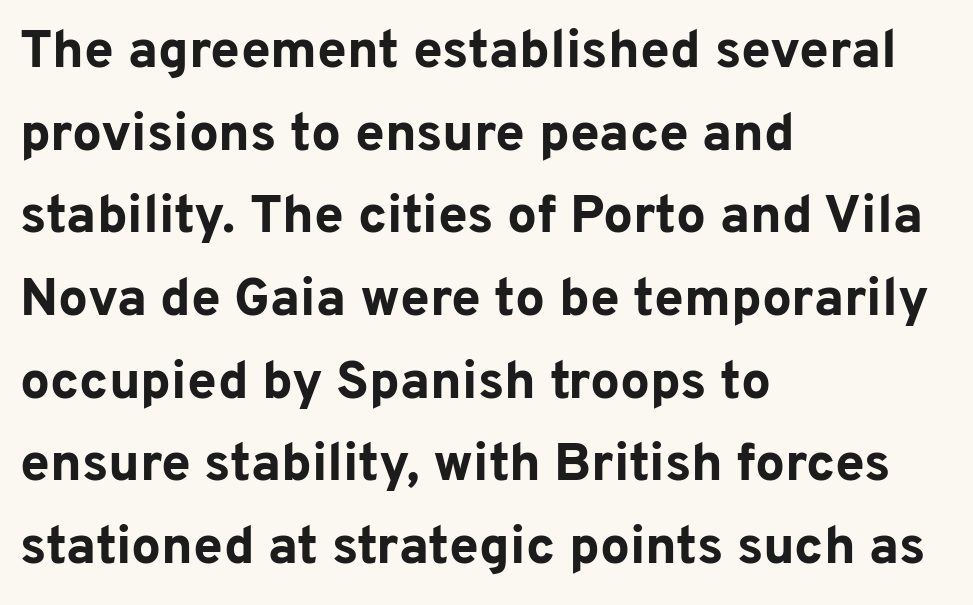
The image shows 53 px bold sans-serif type, upright; set left-aligned, normal line spacing (1.56x), normal letter spacing, not underlined; low stroke contrast and a medium x-height.
